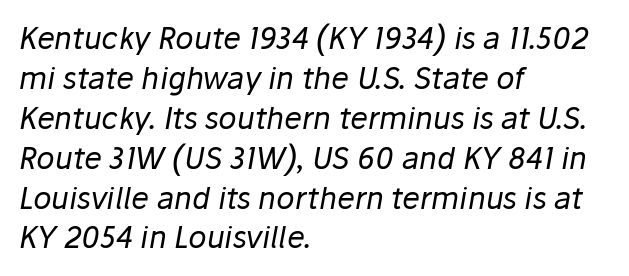
{"italic": "yes", "lean": "right", "slant_degrees": 10, "bold": "no", "weight": "regular", "width": "normal", "stroke_contrast": "low", "x_height": "medium", "monospaced": "no", "underline": "no", "align": "left", "line_spacing": "normal", "line_spacing_ratio": 1.33, "letter_spacing": "normal", "letter_spacing_em": 0.0, "glyph_px": 30}
